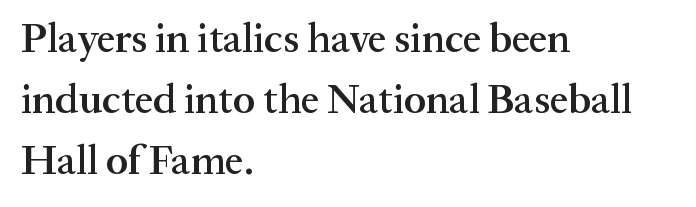
The image shows 41 px semibold serif type, upright; set left-aligned, normal line spacing (1.49x), normal letter spacing, not underlined; medium stroke contrast and a medium x-height.
